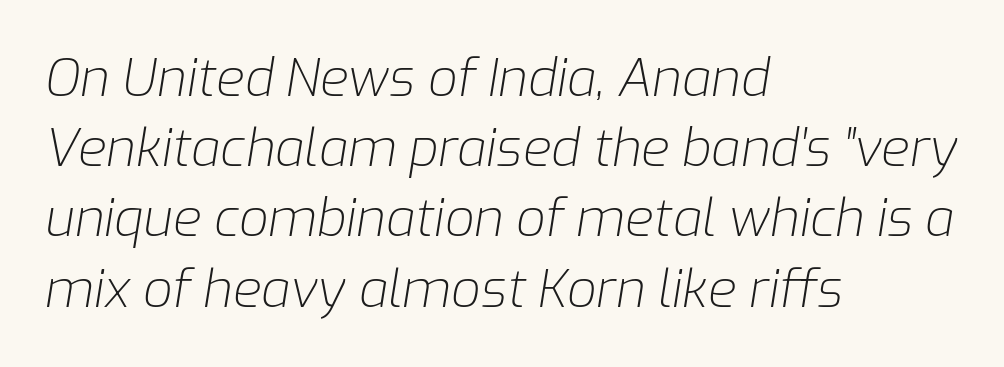
Q: Is the text bold? A: No.
Q: Is the text italic (slanted)? A: Yes, it leans right by about 9 degrees.
Q: Is the text underlined? A: No.
Q: How is the paragraph aligned? A: Left-aligned.
Q: Is the spacing between letters normal or unusually wide? A: Normal.
Q: Is the spacing between lines tight, normal or loose? A: Normal.
Q: Width (condensed, normal, or wide)? A: Normal.
Q: Stroke contrast? A: Low.
Q: x-height? A: Medium.
Q: Monospaced? A: No.
